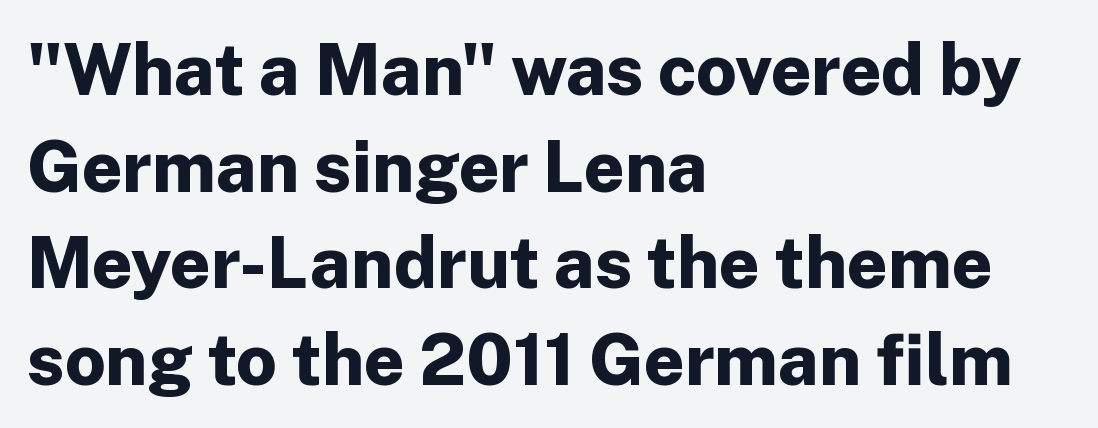
These lines are rendered in a variable-pitch font. Standard letterfit; no display-style spreading of the glyphs. These lines sit exactly where default settings would place them. Unmarked baselines from the first word to the last. In terms of letterform style, serifs are entirely absent. The lines in this sample share a left origin and differ only in where they stop.
